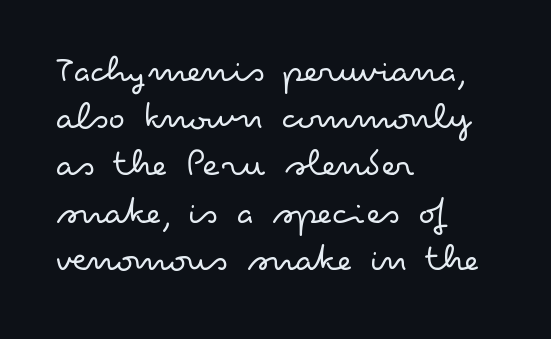
Q: Is the text bold? A: No.
Q: Is the text italic (slanted)? A: No, it is upright.
Q: Is the typeface a serif or a sans-serif typeface? A: Sans-serif.
Q: Is the text underlined? A: No.
Q: How is the paragraph aligned? A: Left-aligned.
Q: Is the spacing between letters normal or unusually wide? A: Normal.
Q: Width (condensed, normal, or wide)? A: Wide.
Q: Stroke contrast? A: Low.
Q: x-height? A: Small.
Q: Monospaced? A: No.
